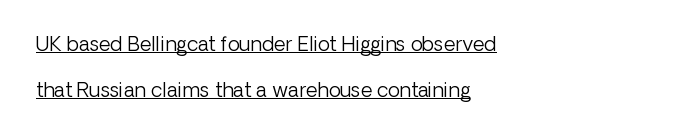
Q: Is the text bold? A: No.
Q: Is the text italic (slanted)? A: No, it is upright.
Q: Is the text underlined? A: Yes.
Q: How is the paragraph aligned? A: Left-aligned.
Q: Is the spacing between letters normal or unusually wide? A: Normal.
Q: Is the spacing between lines tight, normal or loose? A: Loose.
